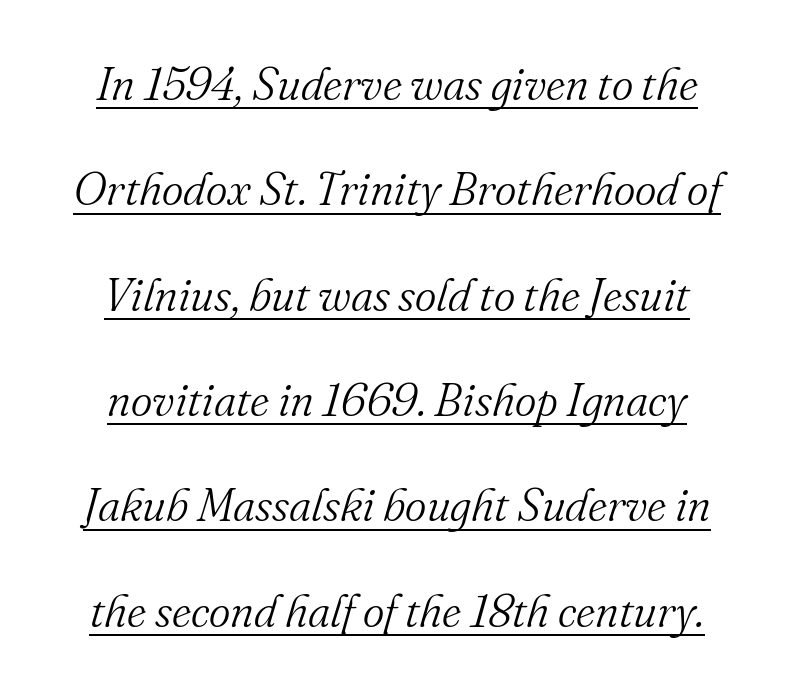
Little horizontal feet cap the strokes, marking this as serif type. Does extra space separate the letters? No, they use regular spacing. Underline: present. Italic: yes, the glyphs are oblique. No heavy texture on the line: the type isn't bold.
